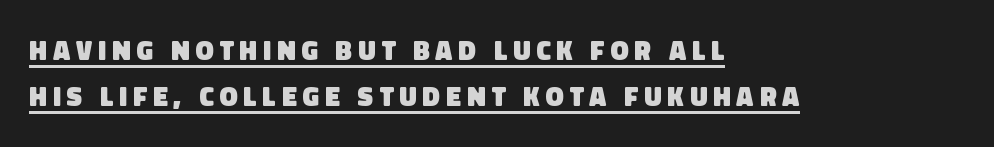
{"bold": "yes", "underline": "yes", "align": "left", "line_spacing_ratio": 1.72, "letter_spacing": "wide", "letter_spacing_em": 0.22, "glyph_px": 27}
